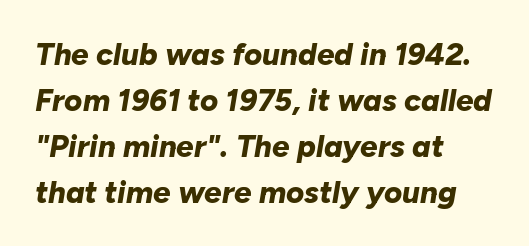
How are the letters spaced? Ordinarily, with no added tracking. Italic: yes, the glyphs are oblique. Horizontal alignment here is leftward, the default for most running prose. Strokes here are thick enough to call this a true bold. Here the designer chose a conventional face with non-uniform glyph widths. A normal amount of white space separates one row of letters from the next.
